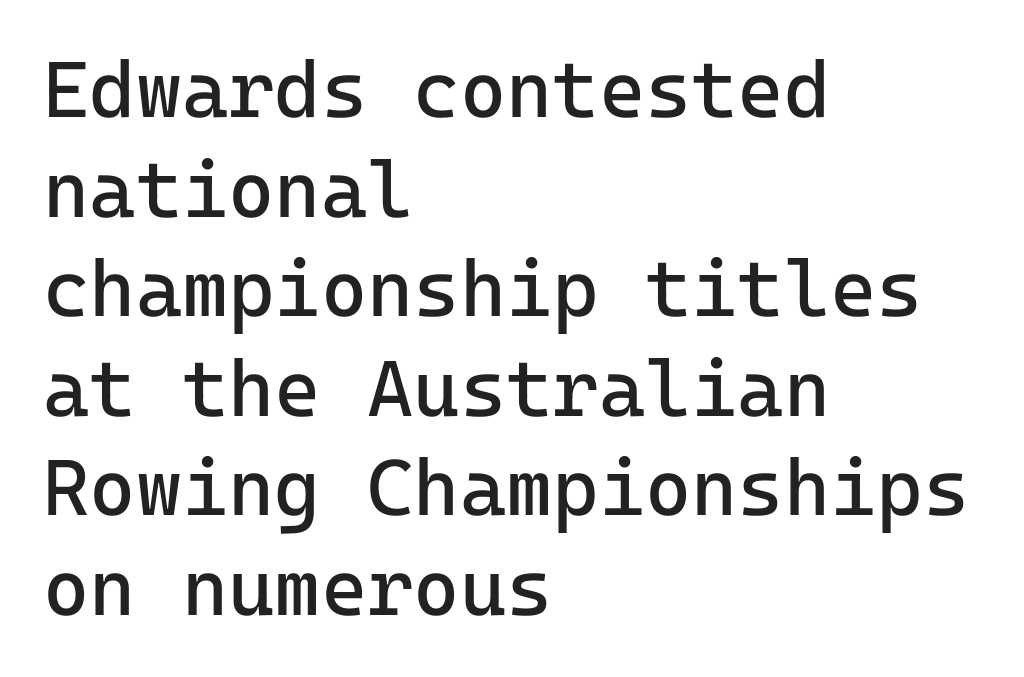
The image shows 79 px regular-weight sans-serif type, upright, monospaced; set left-aligned, normal line spacing (1.26x), normal letter spacing, not underlined; low stroke contrast and a medium x-height.
